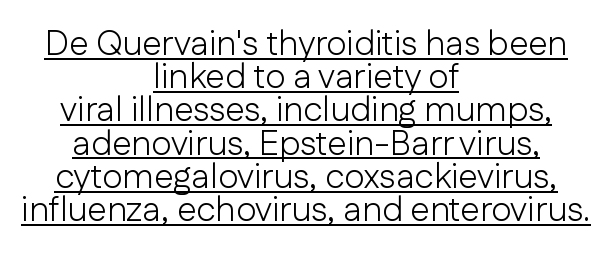
The image shows 35 px light sans-serif type, upright; set centered, tight line spacing (0.95x), normal letter spacing, underlined; low stroke contrast and a medium x-height.
